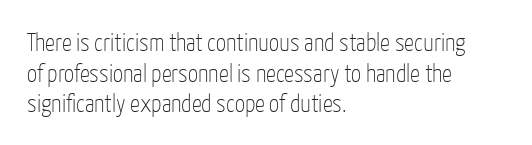
The image shows 25 px text type, upright; set left-aligned, line spacing 1.23x, normal letter spacing, not underlined.
